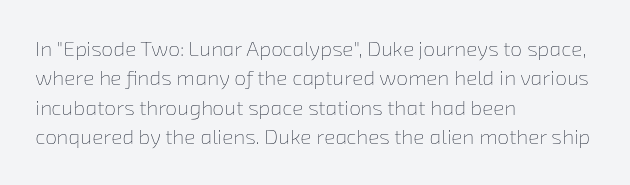
Q: Is the text bold? A: No.
Q: Is the text underlined? A: No.
Q: How is the paragraph aligned? A: Left-aligned.
Q: Is the spacing between letters normal or unusually wide? A: Normal.
Q: Is the spacing between lines tight, normal or loose? A: Normal.
